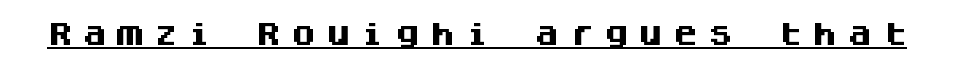
What weight is shown? A full bold with thick strokes. This is underlined copy, the kind a proofreader might mark for attention. Italic? Not at all — the glyphs are vertical. The tracking jumps out immediately: characters are airy and widely separated.
